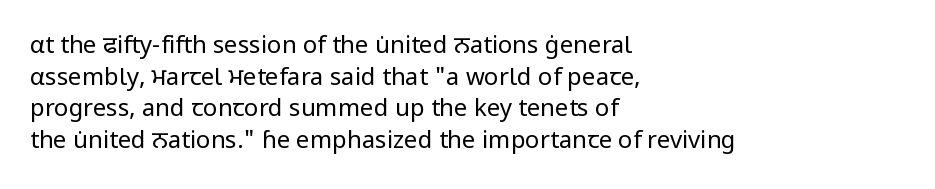
Q: Is the text bold? A: No.
Q: Is the text italic (slanted)? A: No, it is upright.
Q: Is the text underlined? A: No.
Q: How is the paragraph aligned? A: Left-aligned.
Q: Is the spacing between letters normal or unusually wide? A: Normal.
Q: Is the spacing between lines tight, normal or loose? A: Normal.
